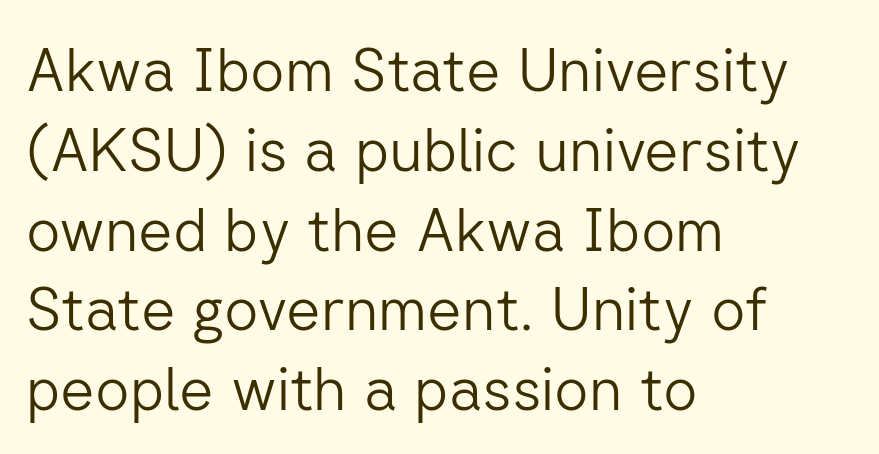
The image shows 60 px light sans-serif type, upright; set left-aligned, normal line spacing (1.33x), normal letter spacing, not underlined; low stroke contrast and a medium x-height.
